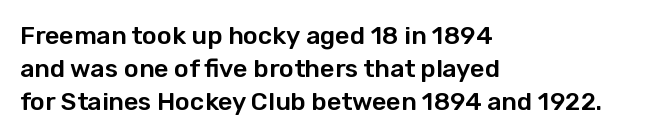
Q: Is the text italic (slanted)? A: No, it is upright.
Q: Is the text underlined? A: No.
Q: How is the paragraph aligned? A: Left-aligned.
Q: Is the spacing between letters normal or unusually wide? A: Normal.
Q: Is the spacing between lines tight, normal or loose? A: Normal.
